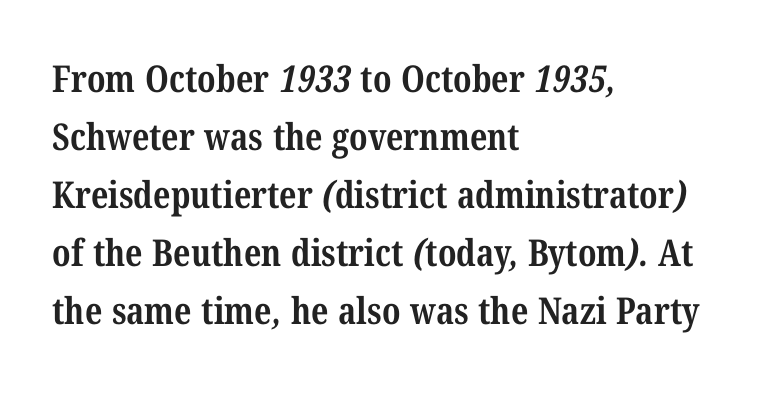
Look at the tracking — it's just the regular setting, nothing added. Little horizontal feet cap the strokes, marking this as serif type. The passage shown stacks its lines at a standard gap. Teacher's note: observe the even left margin — that is flush-left alignment.
